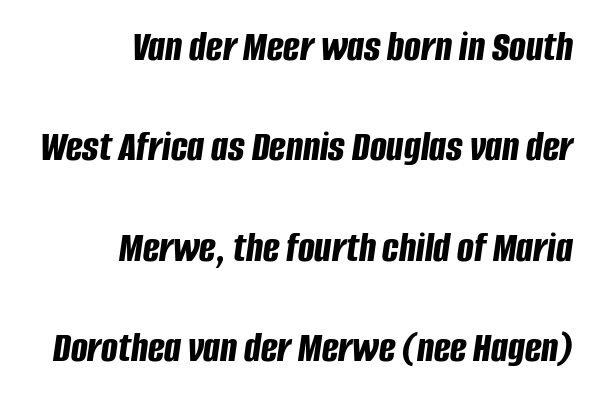
{"italic": "yes", "lean": "right", "slant_degrees": 8, "bold": "yes", "weight": "bold", "width": "condensed", "stroke_contrast": "low", "x_height": "large", "monospaced": "no", "underline": "no", "align": "right", "line_spacing": "loose", "line_spacing_ratio": 2.28, "letter_spacing": "normal", "letter_spacing_em": 0.0, "glyph_px": 44}
